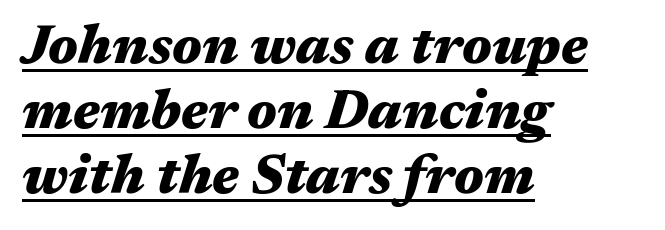
The image shows 55 px heavy, wide type, italic (leaning right); set left-aligned, line spacing 1.18x, normal letter spacing, underlined; medium stroke contrast and a medium x-height.
